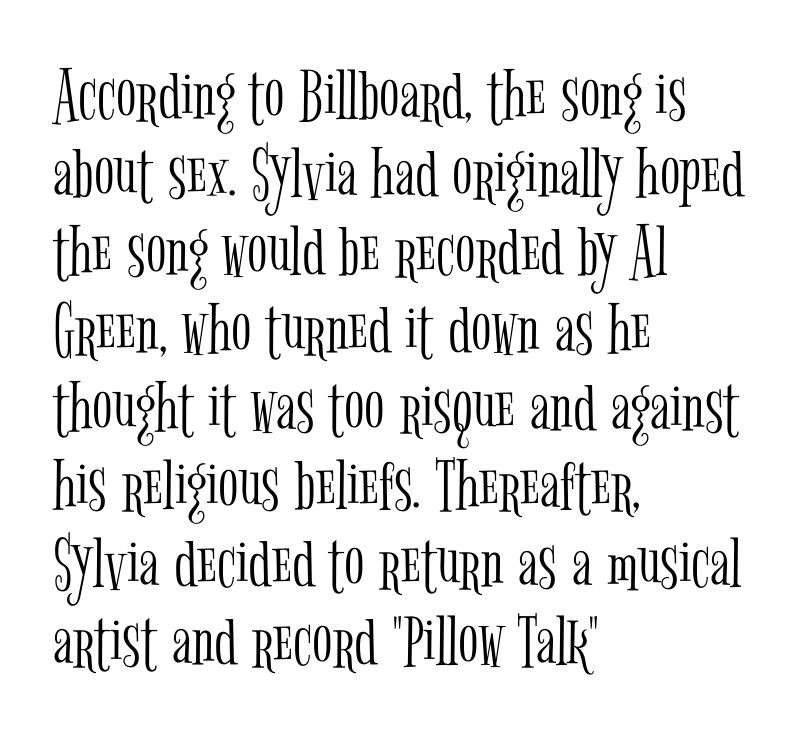
Q: Is the text bold? A: No.
Q: Is the text italic (slanted)? A: No, it is upright.
Q: Is the typeface a serif or a sans-serif typeface? A: Serif.
Q: Is the text underlined? A: No.
Q: How is the paragraph aligned? A: Left-aligned.
Q: Is the spacing between letters normal or unusually wide? A: Normal.
Q: Is the spacing between lines tight, normal or loose? A: Tight.
Q: Width (condensed, normal, or wide)? A: Condensed.
Q: Stroke contrast? A: Low.
Q: x-height? A: Medium.
Q: Monospaced? A: No.
